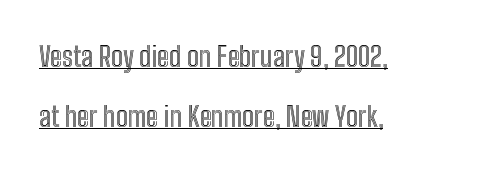
The image shows 28 px condensed type, upright; set left-aligned, loose line spacing (2.13x), normal letter spacing, underlined; a medium x-height.
